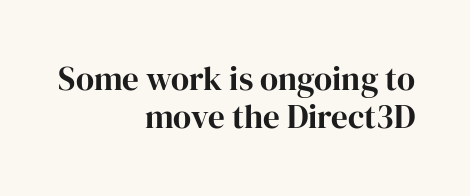
Note: serifs present on the glyphs. A typesetter would call this zero additional tracking. Any mark beneath the type? The region is blank. Is there any slant? The stems are plumb. The lines are quadded right. The passage shown is typed in a proportional face where columns would drift.
